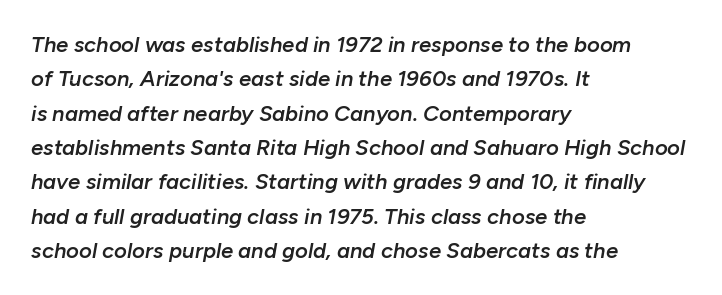
{"italic": "yes", "lean": "right", "slant_degrees": 10, "bold": "semi", "underline": "no", "align": "left", "line_spacing": "normal", "line_spacing_ratio": 1.56, "letter_spacing": "normal", "letter_spacing_em": 0.0, "glyph_px": 22}
